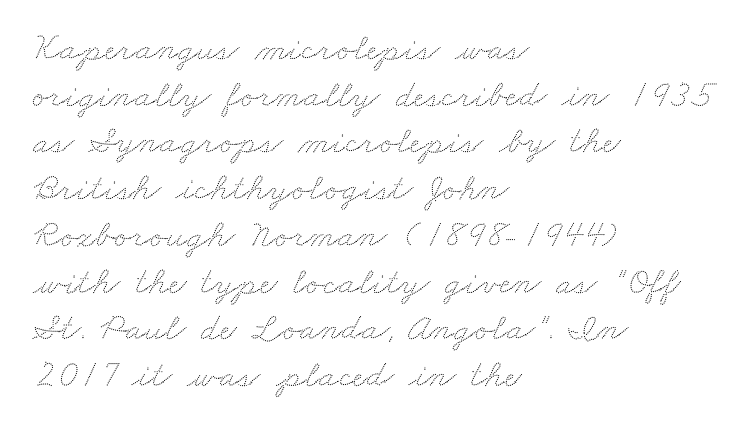
The image shows 38 px wide type; set left-aligned, line spacing 1.23x, normal letter spacing, not underlined; low stroke contrast and a small x-height.
